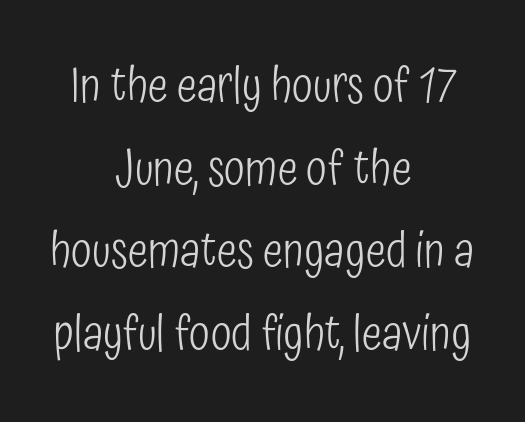
Q: Is the text bold? A: No.
Q: Is the text italic (slanted)? A: No, it is upright.
Q: Is the typeface a serif or a sans-serif typeface? A: Sans-serif.
Q: Is the text underlined? A: No.
Q: How is the paragraph aligned? A: Centered.
Q: Is the spacing between letters normal or unusually wide? A: Normal.
Q: Width (condensed, normal, or wide)? A: Condensed.
Q: Stroke contrast? A: Low.
Q: x-height? A: Medium.
Q: Monospaced? A: No.
